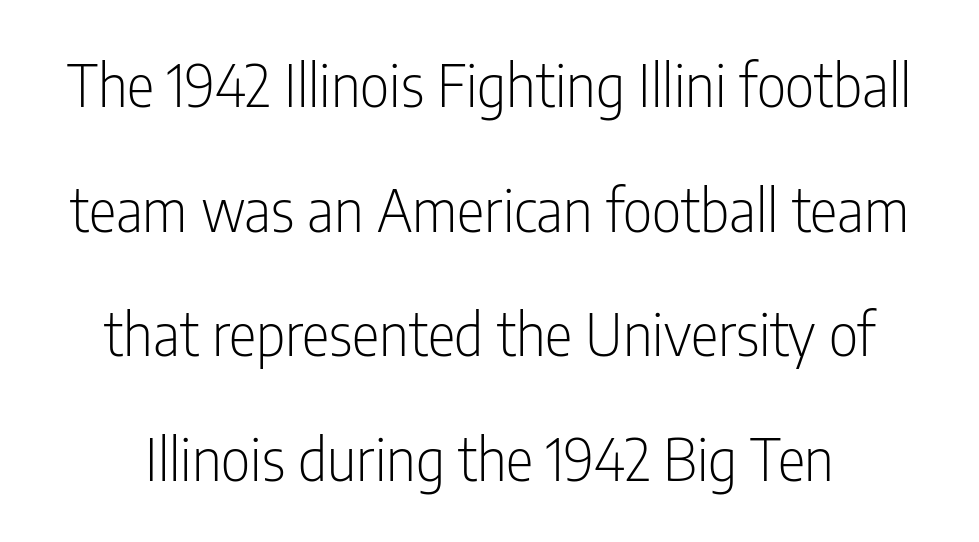
The image shows 58 px light, condensed sans-serif type, upright; set loose line spacing (2.15x), normal letter spacing, not underlined; low stroke contrast and a medium x-height.
